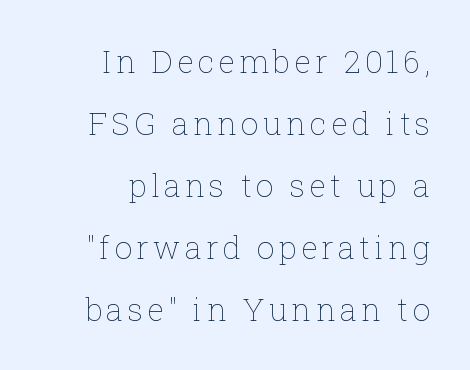
Q: Is the text bold? A: No.
Q: Is the text italic (slanted)? A: No, it is upright.
Q: Is the text underlined? A: No.
Q: How is the paragraph aligned? A: Right-aligned.
Q: Is the spacing between lines tight, normal or loose? A: Loose.
Q: Width (condensed, normal, or wide)? A: Normal.
Q: Stroke contrast? A: Low.
Q: x-height? A: Medium.
Q: Monospaced? A: No.
